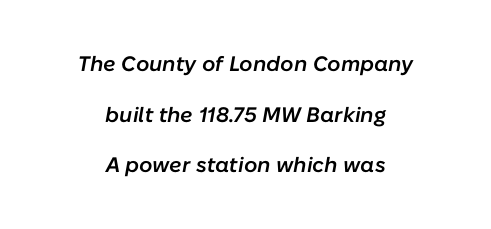
Every character sits at an angle, as italics do. Observe the ordinary spacing: letters are neighbours, not strangers. The glyphs have the mass of a demibold cut, below bold. Regarding leading, the lines here are spaced well apart.
